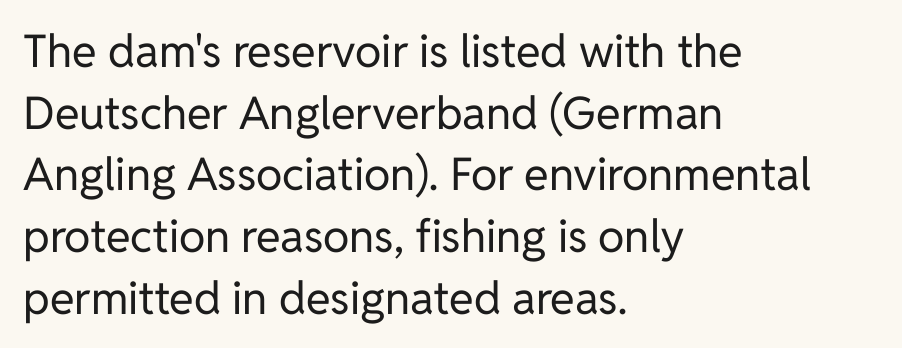
{"serif": "no", "italic": "no", "bold": "no", "weight": "regular", "width": "normal", "stroke_contrast": "low", "x_height": "medium", "monospaced": "no", "underline": "no", "align": "left", "line_spacing": "normal", "line_spacing_ratio": 1.37, "letter_spacing": "normal", "letter_spacing_em": 0.0, "glyph_px": 45}
